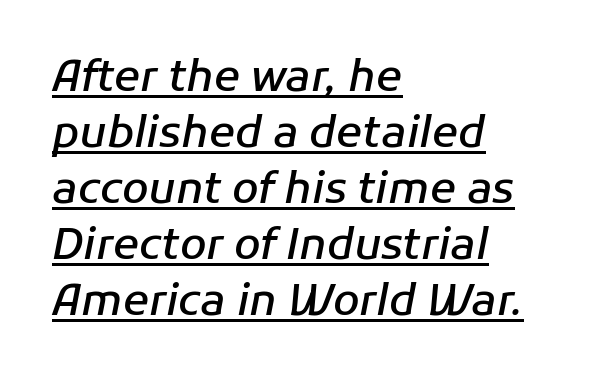
Q: Is the text bold? A: Semi-bold.
Q: Is the text italic (slanted)? A: Yes, it leans right by about 11 degrees.
Q: Is the text underlined? A: Yes.
Q: How is the paragraph aligned? A: Left-aligned.
Q: Is the spacing between letters normal or unusually wide? A: Normal.
Q: Is the spacing between lines tight, normal or loose? A: Normal.
Q: Width (condensed, normal, or wide)? A: Normal.
Q: Stroke contrast? A: Low.
Q: x-height? A: Medium.
Q: Monospaced? A: No.
